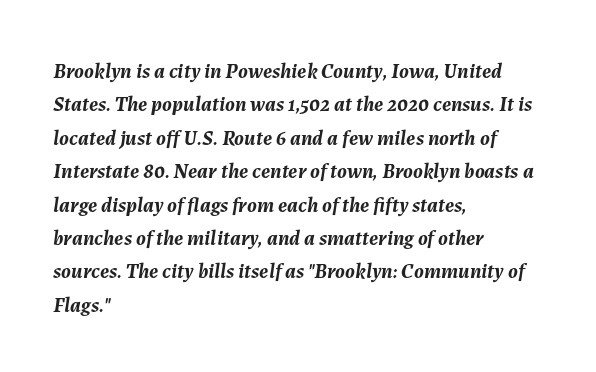
A typesetter would call this zero additional tracking. Summary of vertical rhythm: regular, with standard interline spacing. Which margin do the lines hug? The left one — the right edge is uneven. Rendered with sloped, italic letterforms.
